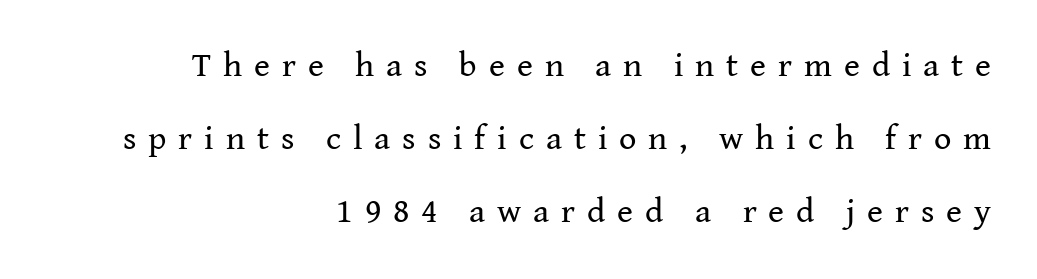
Q: Is the text bold? A: No.
Q: Is the text italic (slanted)? A: No, it is upright.
Q: Is the typeface a serif or a sans-serif typeface? A: Serif.
Q: Is the text underlined? A: No.
Q: How is the paragraph aligned? A: Right-aligned.
Q: Is the spacing between letters normal or unusually wide? A: Unusually wide.
Q: Is the spacing between lines tight, normal or loose? A: Loose.
Q: Width (condensed, normal, or wide)? A: Normal.
Q: Stroke contrast? A: Medium.
Q: x-height? A: Medium.
Q: Monospaced? A: No.
